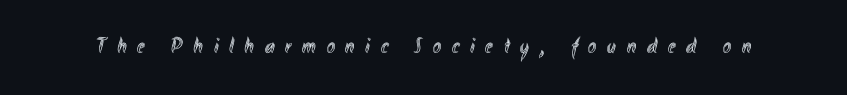
The glyphs are unaccompanied by any horizontal stroke below them. The rendering inserts visible extra space after every character.
